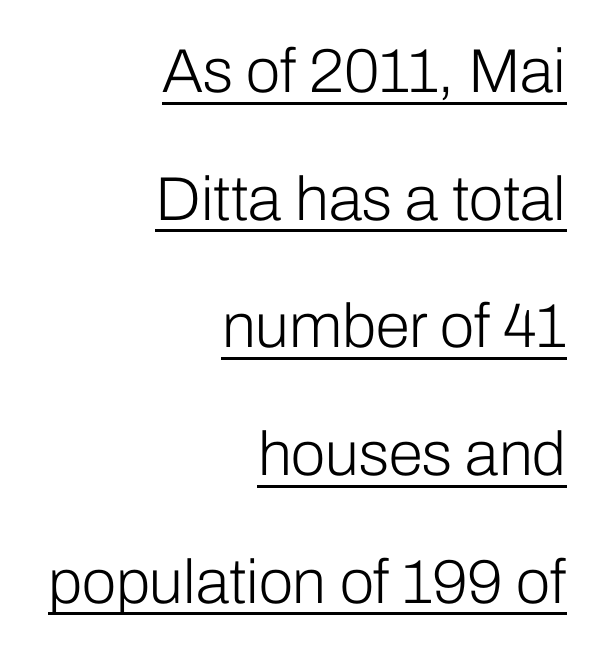
The image shows 62 px light sans-serif type, upright; set right-aligned, loose line spacing (2.06x), normal letter spacing, underlined; low stroke contrast and a medium x-height.
